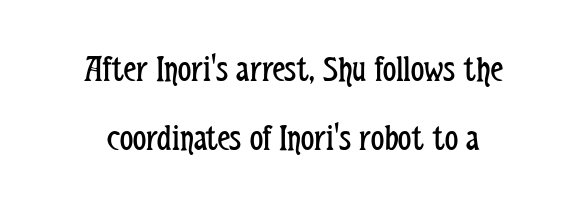
Does the lettering tilt? It doesn't — this is upright. The letters carry no serifs — their stems end cleanly without finishing strokes. This sample has the flowing, uneven cadence of proportional lettering. Honestly, there is no underline to notice here at all. The characters are drawn with everyday or finer stroke widths. Characters follow at the spacing the type designer built in.
